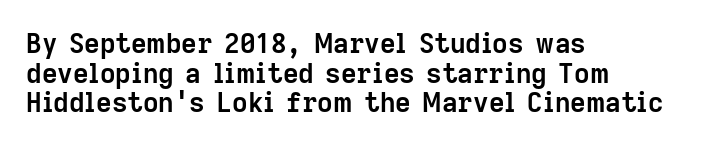
Q: Is the text bold? A: Yes.
Q: Is the text italic (slanted)? A: No, it is upright.
Q: Is the text underlined? A: No.
Q: How is the paragraph aligned? A: Left-aligned.
Q: Is the spacing between letters normal or unusually wide? A: Normal.
Q: Is the spacing between lines tight, normal or loose? A: Tight.
